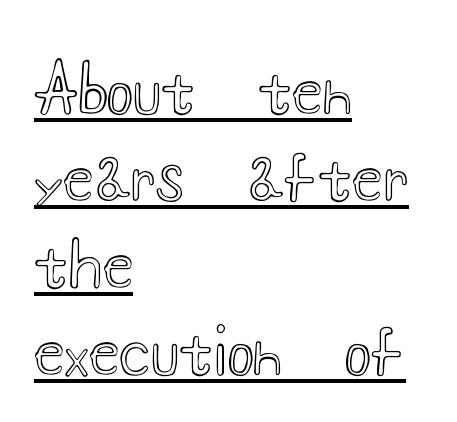
{"italic": "no", "width": "wide", "x_height": "small", "monospaced": "no", "underline": "yes", "align": "left", "line_spacing": "normal", "line_spacing_ratio": 1.38, "letter_spacing": "normal", "letter_spacing_em": 0.0, "glyph_px": 63}
